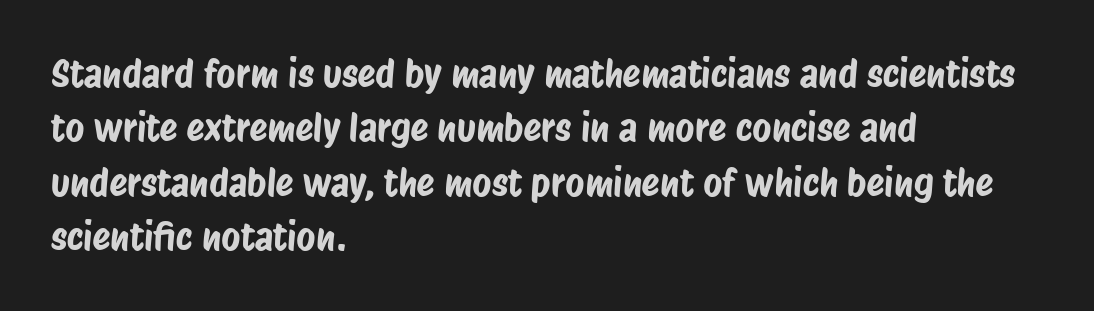
The image shows 37 px condensed sans-serif type; set left-aligned, normal line spacing (1.47x), normal letter spacing, not underlined; low stroke contrast and a large x-height.
